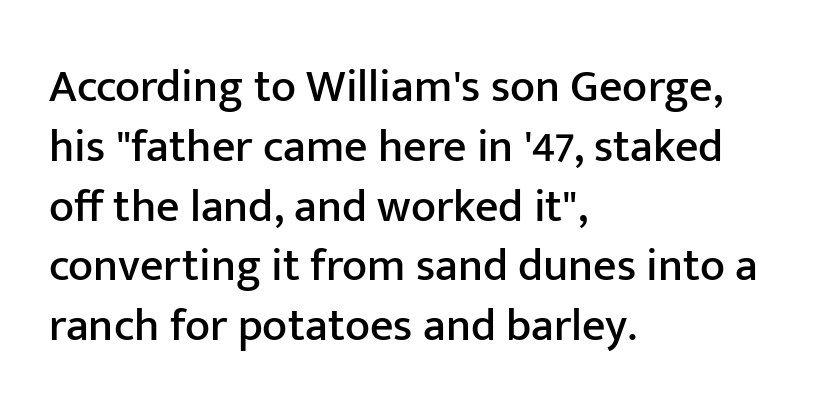
The image shows 46 px sans-serif type, upright; set left-aligned, normal line spacing (1.3x), normal letter spacing, not underlined; low stroke contrast and a medium x-height.
